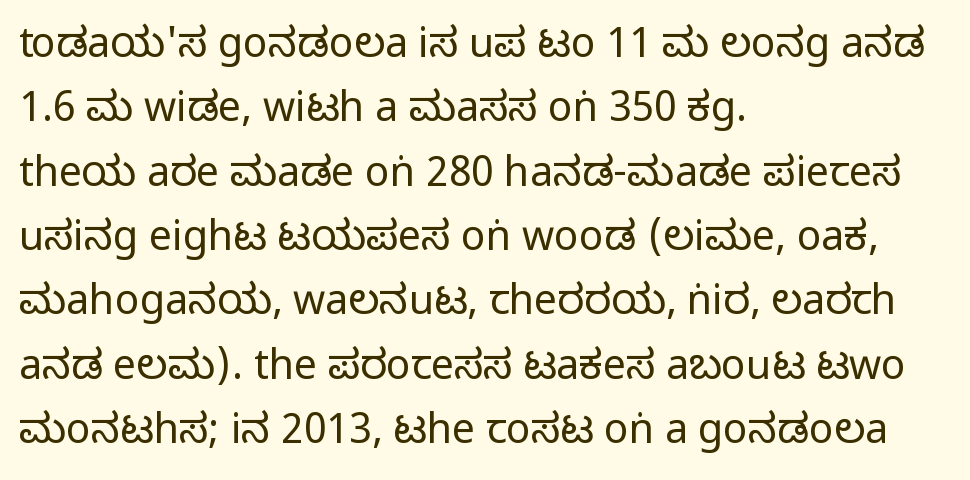
Nope, no serifs anywhere on these letters. Stems and bowls with no extra thickness — not bold. The face used here is proportionally spaced, like ordinary book or web type. Notice how the passage keeps a crisp vertical edge on the left only. No extra tracking has been applied to these lines.
